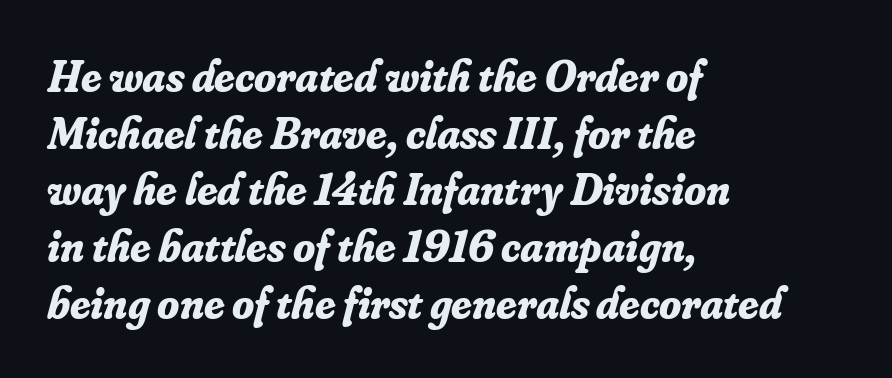
The image shows 45 px bold serif type, italic (leaning right); set left-aligned, normal line spacing (1.26x), normal letter spacing, not underlined; low stroke contrast and a small x-height.
